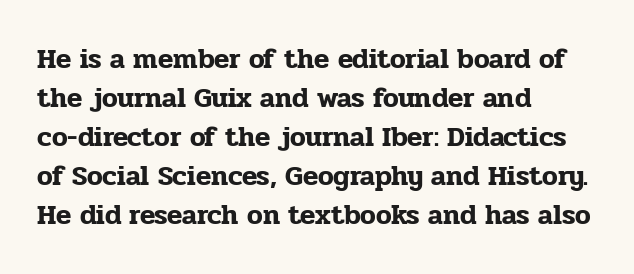
{"serif": "yes", "italic": "no", "width": "normal", "stroke_contrast": "low", "x_height": "medium", "monospaced": "no", "underline": "no", "align": "left", "line_spacing": "normal", "line_spacing_ratio": 1.39, "letter_spacing": "normal", "letter_spacing_em": 0.0, "glyph_px": 28}
